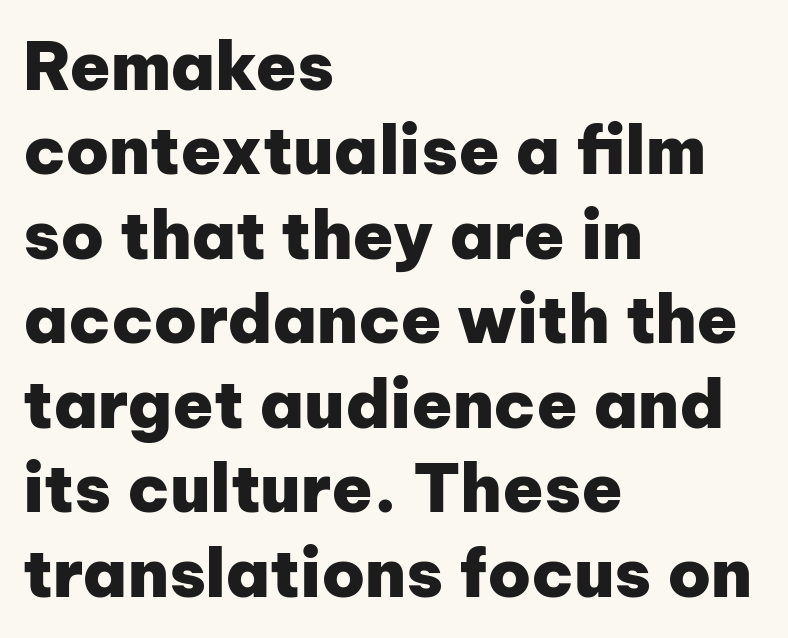
Caption: standard tracking, unaltered. Caption: bold face, heavy strokes. Interline gaps are of average width in this sample. Do the characters align in a grid? No, the font is proportional. The characters display no serif detailing; their extremities are plain. The ragged edge is on the right, which tells us the setting is flush left.
